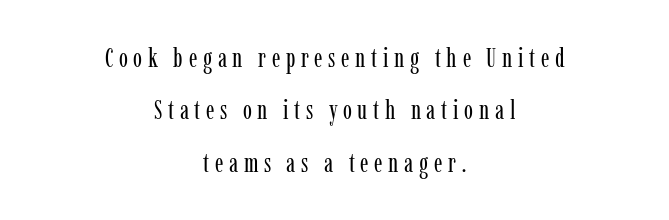
This sample uses an upright cut, with every glyph sitting square on the baseline. Alignment: centered. Stroke thickness stays within the range of a standard reading face or lighter. Rule under the text: the space is simply empty.
